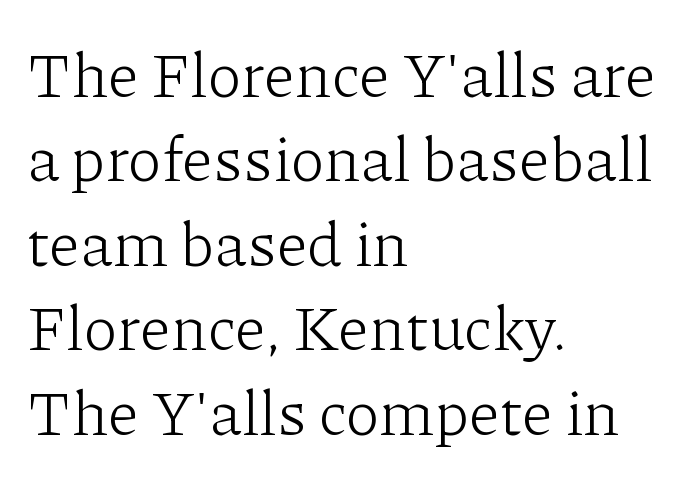
The image shows 63 px light serif type, upright; set left-aligned, normal line spacing (1.34x), normal letter spacing, not underlined; low stroke contrast and a medium x-height.
